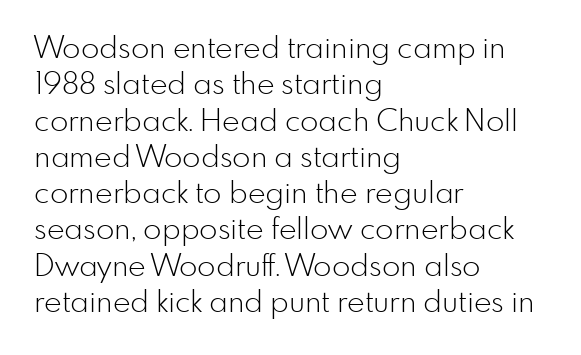
Q: Is the text bold? A: No.
Q: Is the text italic (slanted)? A: No, it is upright.
Q: Is the typeface a serif or a sans-serif typeface? A: Sans-serif.
Q: Is the text underlined? A: No.
Q: How is the paragraph aligned? A: Left-aligned.
Q: Is the spacing between letters normal or unusually wide? A: Normal.
Q: Width (condensed, normal, or wide)? A: Normal.
Q: Stroke contrast? A: Low.
Q: x-height? A: Small.
Q: Monospaced? A: No.
